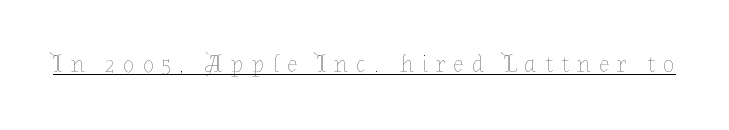
Weight: regular or lighter. Italic? Not at all — the glyphs are vertical. Honestly, the letter spacing is so wide it's the main thing you notice. Like a heading marked for emphasis, these lines bear an underscore.
